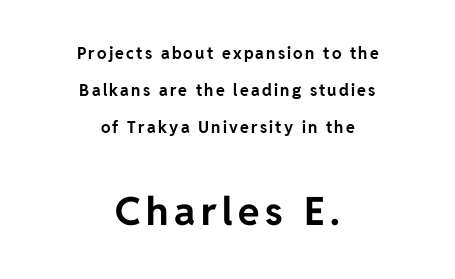
Size hierarchy here favors the trailing block over the leading one. Underline: absent. Font category for this specimen: sans-serif. A great deal of white space separates one row of letters from the next.
